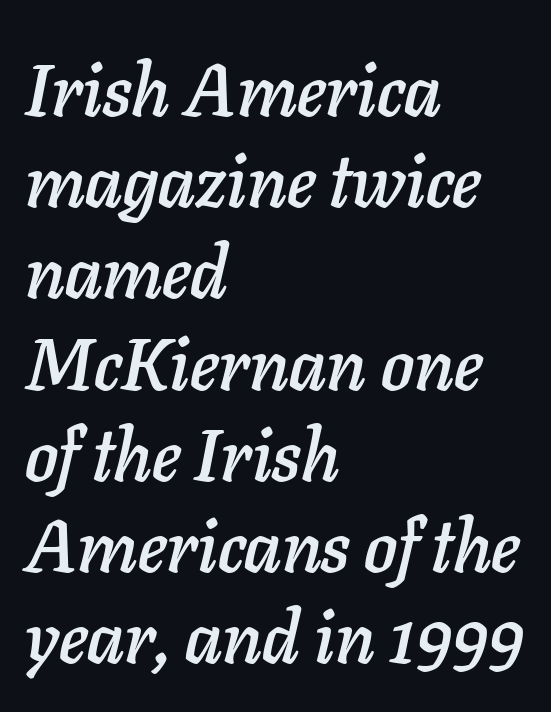
{"italic": "yes", "lean": "right", "slant_degrees": 11, "width": "normal", "stroke_contrast": "low", "x_height": "medium", "monospaced": "no", "underline": "no", "align": "left", "line_spacing": "normal", "line_spacing_ratio": 1.25, "letter_spacing": "normal", "letter_spacing_em": 0.0, "glyph_px": 73}
